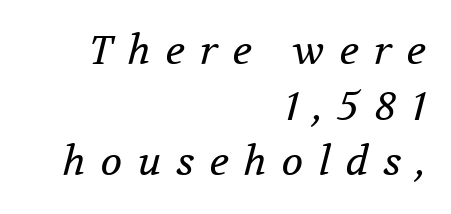
The image shows 40 px regular-weight serif type, italic (leaning right); set right-aligned, normal line spacing (1.39x), unusually wide letter spacing (+0.38 em), not underlined; medium stroke contrast and a medium x-height.
